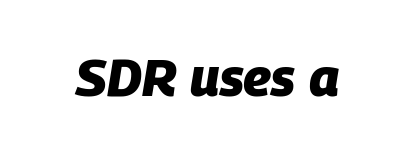
Q: Is the text bold? A: Yes.
Q: Is the text italic (slanted)? A: Yes, it leans right by about 9 degrees.
Q: Is the text underlined? A: No.
Q: Is the spacing between letters normal or unusually wide? A: Normal.
Q: Width (condensed, normal, or wide)? A: Normal.
Q: Stroke contrast? A: Low.
Q: x-height? A: Large.
Q: Monospaced? A: No.
